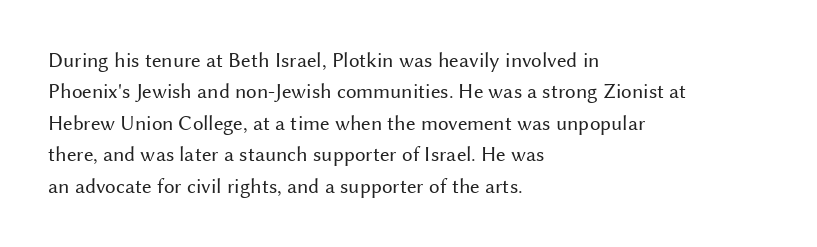
The image shows 21 px text type, upright; set left-aligned, normal line spacing (1.5x), normal letter spacing, not underlined.
